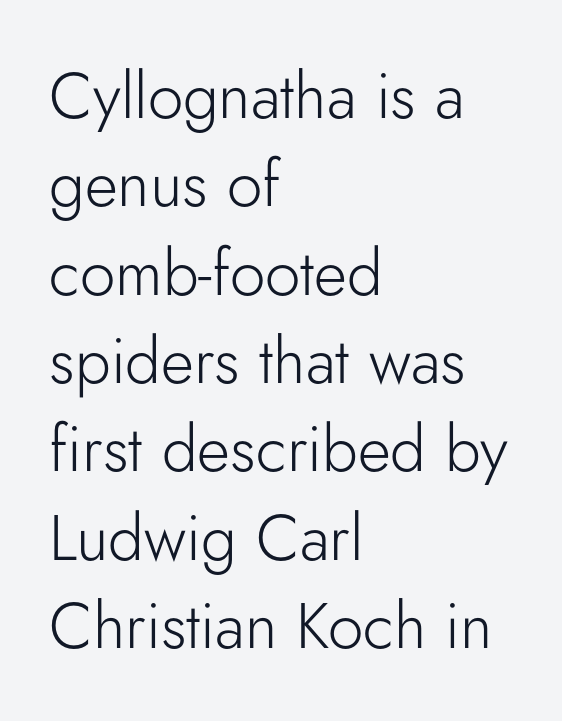
{"serif": "no", "italic": "no", "bold": "no", "weight": "light", "width": "normal", "stroke_contrast": "low", "x_height": "small", "monospaced": "no", "underline": "no", "align": "left", "line_spacing": "normal", "line_spacing_ratio": 1.38, "letter_spacing": "normal", "letter_spacing_em": 0.0, "glyph_px": 64}
